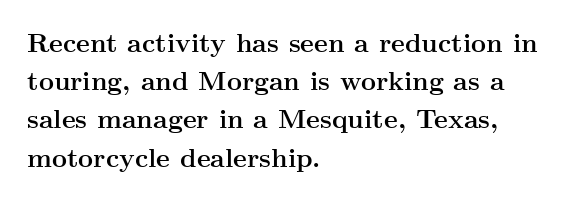
One glance says typical: line gaps are just what's usual. Students, note that the glyphs here touch the page at normal intervals. When letters stand straight like this, we call the style roman or upright. The string is rendered with underlining switched off. Casual observation: everything's shoved over to the left.
